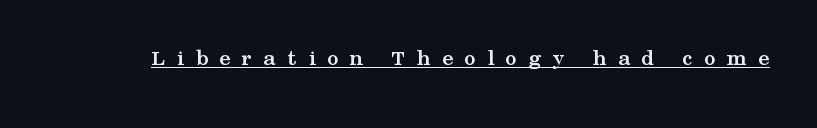
The image shows 23 px bold type, upright; set unusually wide letter spacing (+0.49 em), underlined.
